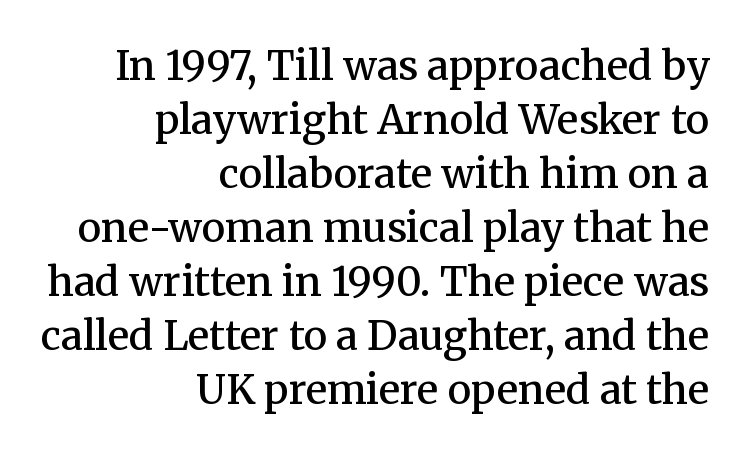
Q: Is the text bold? A: Semi-bold.
Q: Is the text italic (slanted)? A: No, it is upright.
Q: Is the typeface a serif or a sans-serif typeface? A: Serif.
Q: Is the text underlined? A: No.
Q: How is the paragraph aligned? A: Right-aligned.
Q: Is the spacing between letters normal or unusually wide? A: Normal.
Q: Is the spacing between lines tight, normal or loose? A: Normal.
Q: Width (condensed, normal, or wide)? A: Normal.
Q: Stroke contrast? A: Medium.
Q: x-height? A: Medium.
Q: Monospaced? A: No.
